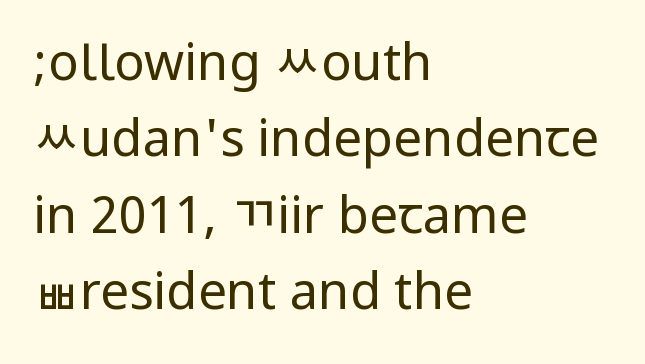
The image shows 51 px regular-weight, condensed sans-serif type, upright; set left-aligned, normal line spacing (1.5x), normal letter spacing, not underlined; low stroke contrast.
